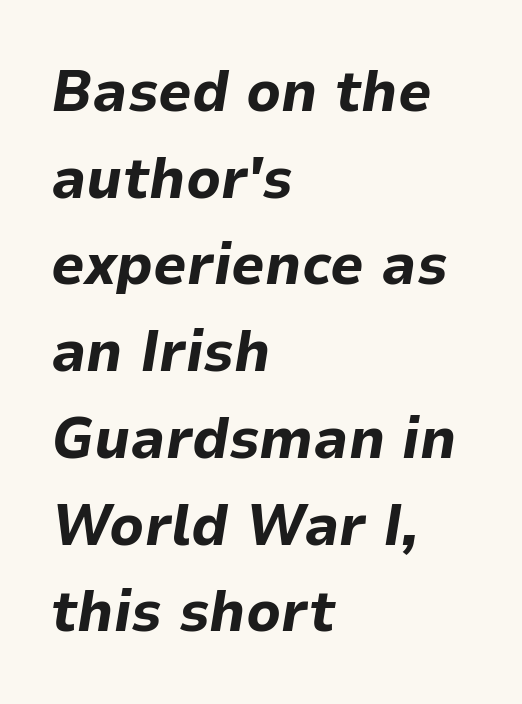
Proportional: the letters do not fall into vertical columns. The rendering applies a slant to the glyphs. Quick note: underline off. What stands out about the letter spacing? Nothing — it is the standard amount. Quick note: interline space is typical.
